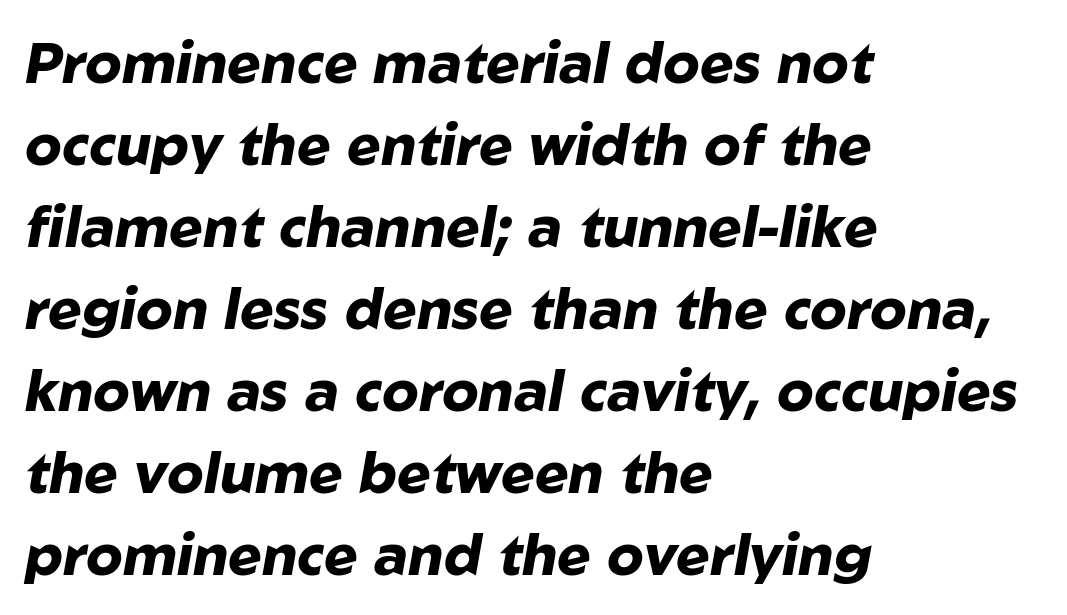
A typesetter would call this proportional, since set widths differ per character. Line beginnings align vertically; line endings do not. The words here are not underlined. The letters sit at their default tracking, neither squeezed nor spread. Heft: maximum for text — a bold.
